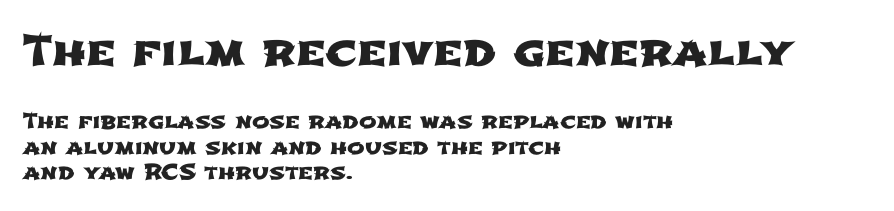
Q: Is the typeface a serif or a sans-serif typeface? A: Sans-serif.
Q: Is the text underlined? A: No.
Q: How is the paragraph aligned? A: Left-aligned.
Q: Is the spacing between letters normal or unusually wide? A: Normal.
Q: Which block of text is set in a larger size, the first (top) or the second (bottom)? A: The first (top) one.
Q: Width (condensed, normal, or wide)? A: Wide.
Q: Stroke contrast? A: Low.
Q: x-height? A: Medium.
Q: Monospaced? A: No.
